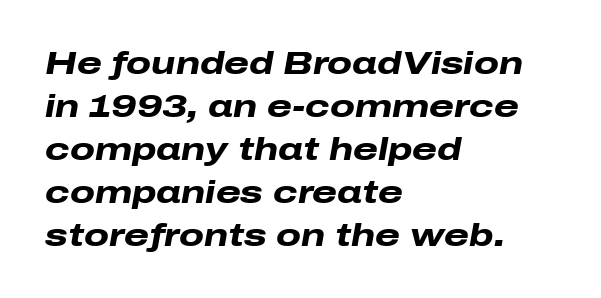
The image shows 32 px heavy, wide type, italic (leaning right); set left-aligned, normal line spacing (1.34x), normal letter spacing, not underlined; low stroke contrast and a medium x-height.
